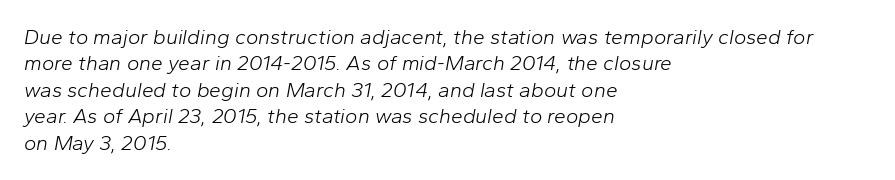
Between one letter and the next there's only the usual sliver of space. Caption: face not bold, strokes unweighted. The words here are not underlined. Where is the straight margin? On the left. The letters are slanted; this is an italic face. Regarding leading, the lines here are spaced in the standard way.
